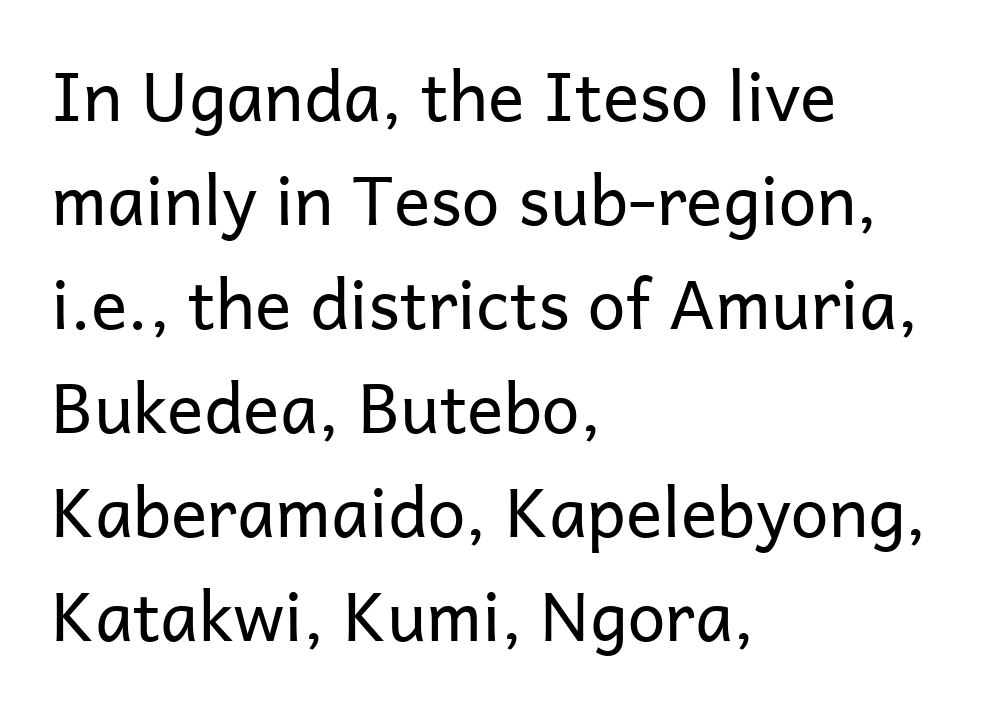
Q: Is the text bold? A: No.
Q: Is the text italic (slanted)? A: No, it is upright.
Q: Is the typeface a serif or a sans-serif typeface? A: Sans-serif.
Q: Is the text underlined? A: No.
Q: How is the paragraph aligned? A: Left-aligned.
Q: Is the spacing between letters normal or unusually wide? A: Normal.
Q: Is the spacing between lines tight, normal or loose? A: Normal.
Q: Width (condensed, normal, or wide)? A: Normal.
Q: Stroke contrast? A: Low.
Q: x-height? A: Medium.
Q: Monospaced? A: No.
